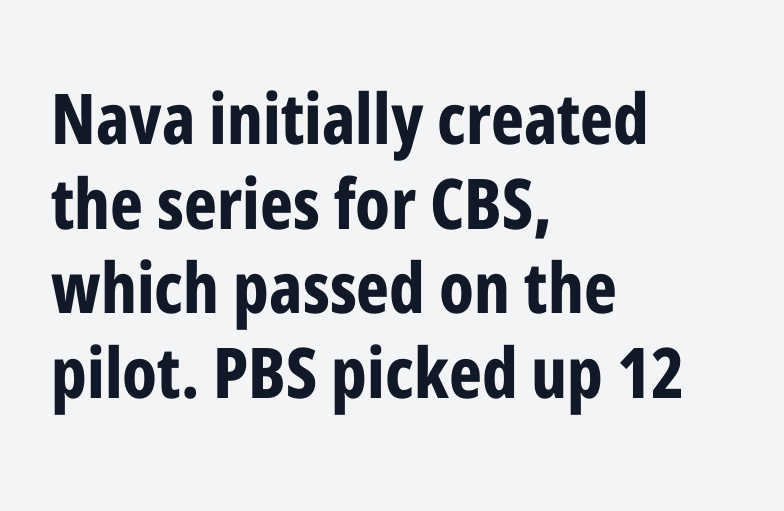
The letters stand straight up with perfectly vertical stems. Horizontally, the lines are justified to the leading edge only. The area under the type is left untouched. The type is set solid horizontally, with unmodified tracking. Emphasis by weight is at full strength: bold.
